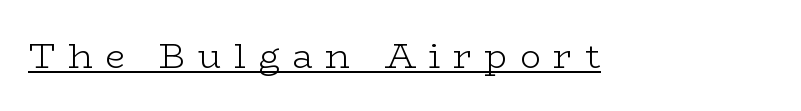
{"serif": "yes", "italic": "no", "bold": "no", "weight": "light", "width": "wide", "stroke_contrast": "low", "x_height": "medium", "monospaced": "no", "underline": "yes", "letter_spacing": "wide", "letter_spacing_em": 0.36, "glyph_px": 35}
